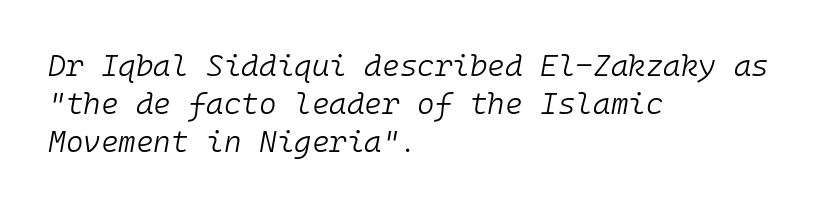
{"italic": "yes", "lean": "right", "slant_degrees": 10, "bold": "no", "weight": "light", "width": "normal", "stroke_contrast": "low", "x_height": "medium", "monospaced": "yes", "underline": "no", "align": "left", "line_spacing": "normal", "line_spacing_ratio": 1.26, "letter_spacing": "normal", "letter_spacing_em": 0.0, "glyph_px": 30}
